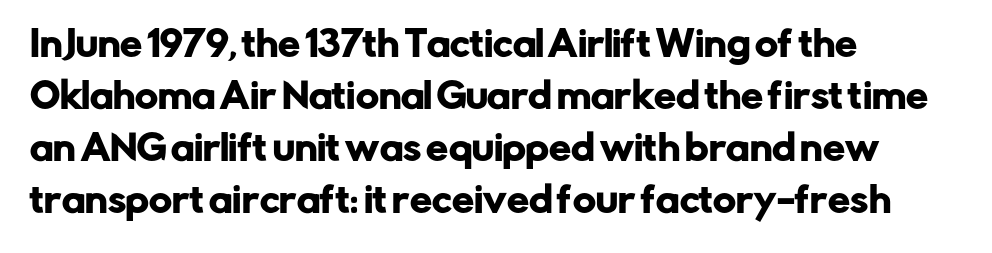
Q: Is the text italic (slanted)? A: No, it is upright.
Q: Is the typeface a serif or a sans-serif typeface? A: Sans-serif.
Q: Is the text underlined? A: No.
Q: How is the paragraph aligned? A: Left-aligned.
Q: Is the spacing between letters normal or unusually wide? A: Normal.
Q: Is the spacing between lines tight, normal or loose? A: Normal.
Q: Width (condensed, normal, or wide)? A: Normal.
Q: Stroke contrast? A: Low.
Q: x-height? A: Medium.
Q: Monospaced? A: No.
